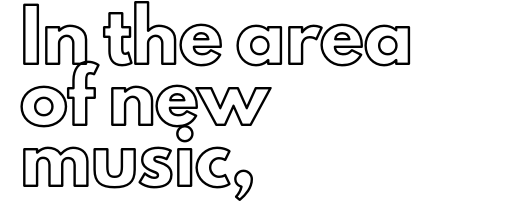
The letters stand upright; this is a roman face. The face used here is rendered with its standard letterfit. A bare baseline throughout the passage. In CSS terms this would be text-align: left. Spacing verdict: proportional, widths tailored to each character.
